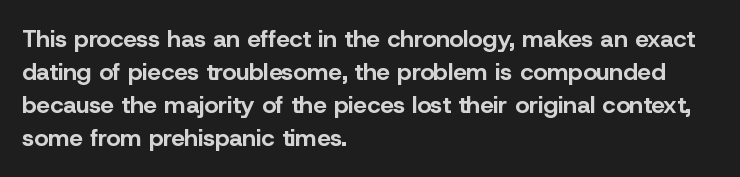
{"italic": "no", "bold": "yes", "underline": "no", "align": "left", "line_spacing": "normal", "line_spacing_ratio": 1.38, "letter_spacing": "normal", "letter_spacing_em": 0.0, "glyph_px": 24}
